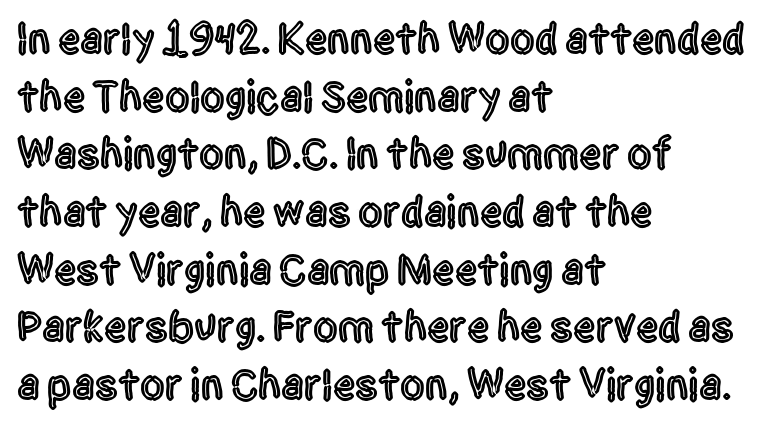
{"serif": "no", "italic": "no", "width": "condensed", "x_height": "large", "monospaced": "no", "underline": "no", "align": "left", "line_spacing": "normal", "line_spacing_ratio": 1.31, "letter_spacing": "normal", "letter_spacing_em": 0.0, "glyph_px": 44}
